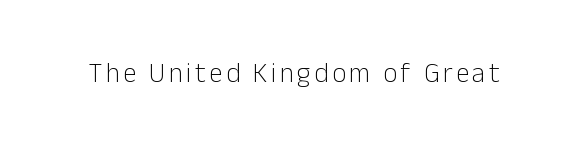
The image shows 27 px text type, upright; set not underlined.
